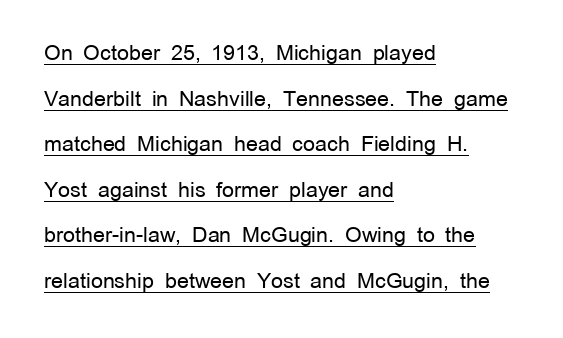
No extra tracking has been applied to these lines. Leading is clearly above the norm, producing a sparse column. Does the copy run flush right? No — it runs flush left. Each line of the rendering has a horizontal stroke beneath the glyphs. A quiet, ordinary-to-light weight characterises the typeface. Italic? Not at all — the glyphs are vertical.
